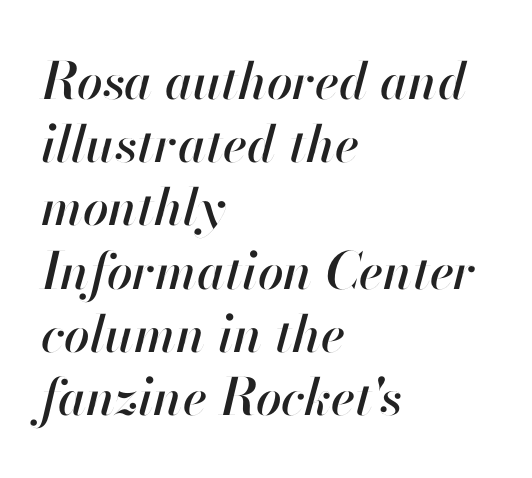
{"italic": "yes", "lean": "right", "slant_degrees": 13, "width": "normal", "stroke_contrast": "high", "x_height": "small", "monospaced": "no", "underline": "no", "align": "left", "line_spacing_ratio": 1.24, "letter_spacing": "normal", "letter_spacing_em": 0.0, "glyph_px": 51}
